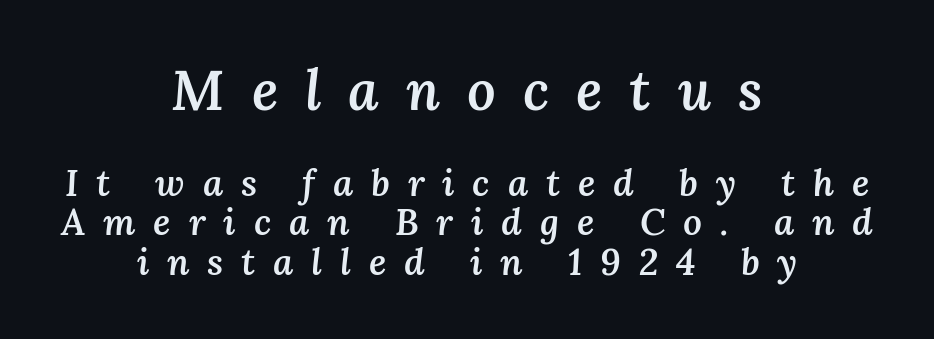
The tracking reads as deliberately expanded to a designer's eye. A somewhat darkened texture: the type is semibold rather than bold. Posture: slanted. Successive baselines arrive quickly, one right under another. Proportional: the letters do not fall into vertical columns.
